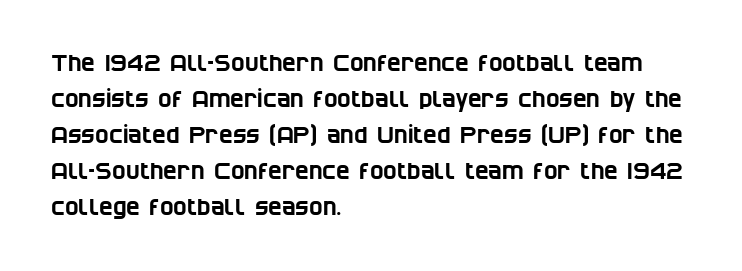
Q: Is the text underlined? A: No.
Q: How is the paragraph aligned? A: Left-aligned.
Q: Is the spacing between letters normal or unusually wide? A: Normal.
Q: Is the spacing between lines tight, normal or loose? A: Normal.
